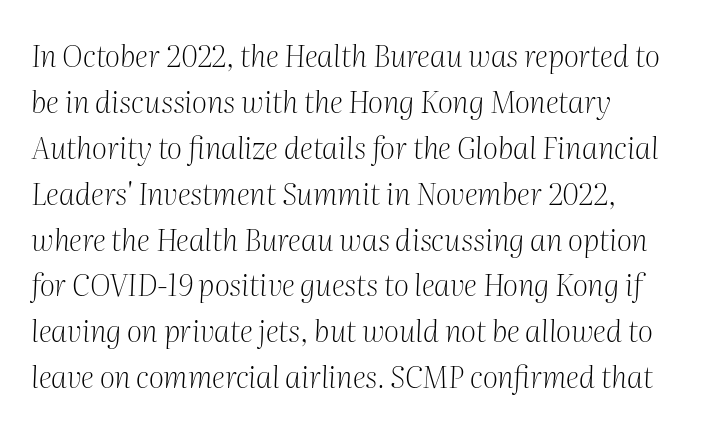
Q: Is the text bold? A: No.
Q: Is the text italic (slanted)? A: Yes, it leans right by about 2 degrees.
Q: Is the typeface a serif or a sans-serif typeface? A: Serif.
Q: Is the text underlined? A: No.
Q: Is the spacing between letters normal or unusually wide? A: Normal.
Q: Is the spacing between lines tight, normal or loose? A: Normal.
Q: Width (condensed, normal, or wide)? A: Normal.
Q: Stroke contrast? A: Medium.
Q: x-height? A: Medium.
Q: Monospaced? A: No.
